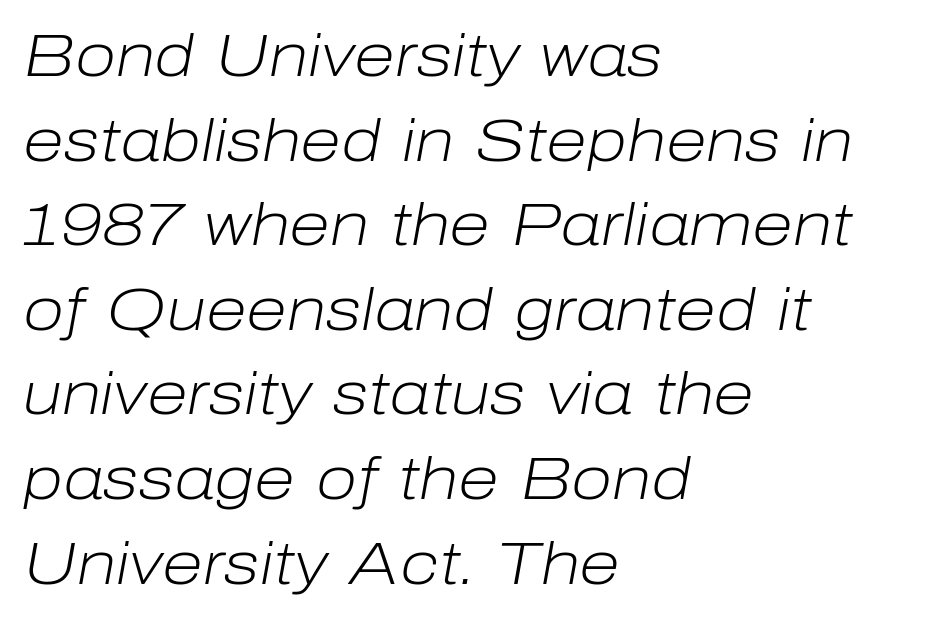
What stands out about the letter spacing? Nothing — it is the standard amount. The passage shown leans; its letterforms are oblique. If you drew a ruler down the left edge, every line would touch it. Stems here are at most as thick as an everyday book face. Looks like regular typesetting: each glyph gets only the width it needs.
